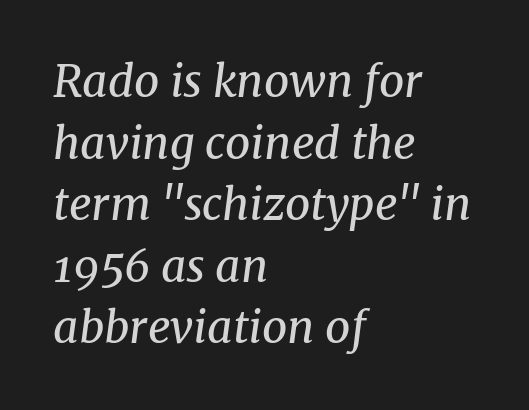
Looking at the ascenders, they clearly lean. Heaviness? Minimal to ordinary, like unemphasized prose. Here the glyphs are tracked normally, forming tight word shapes. Beneath every word, the page is bare. This sample is left-justified, so line endings fall wherever the words run out. Vertical spacing — default.
